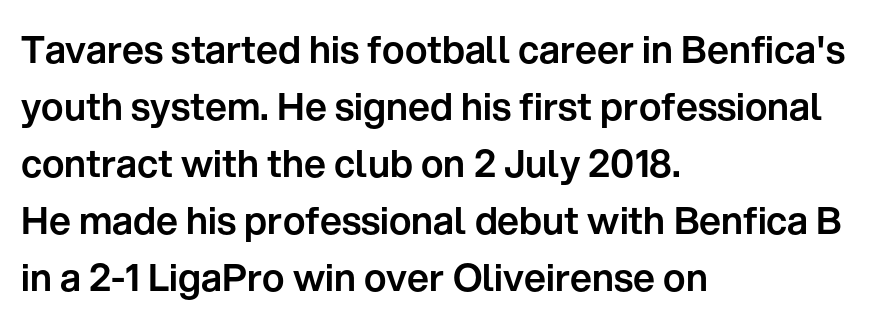
The image shows 38 px sans-serif type, upright; set left-aligned, normal line spacing (1.5x), normal letter spacing, not underlined; low stroke contrast and a medium x-height.
